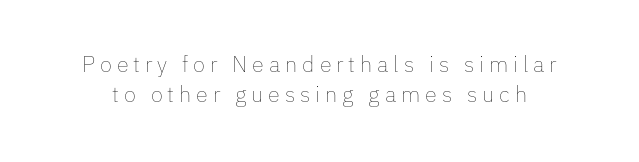
The image shows 22 px text type, upright; set normal line spacing (1.37x), unusually wide letter spacing (+0.22 em), not underlined.
